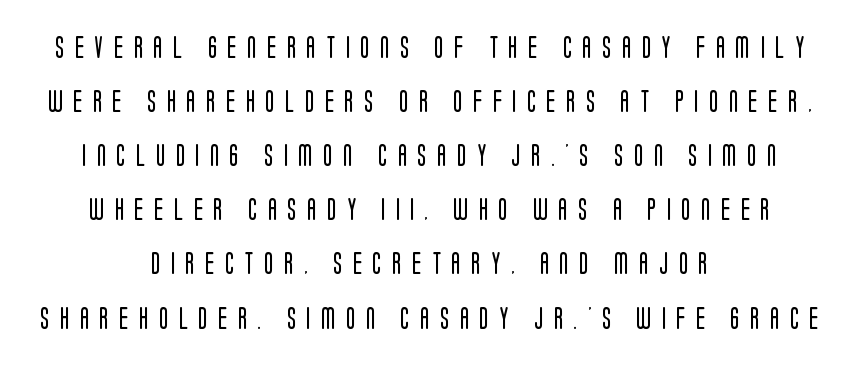
Is there much room between lines? Yes — plenty of vertical air separates them. Honestly, there is no underline to notice here at all. A centered setting, common on invitations and titles, is used for this passage. Stem width sits at or under what a default text font uses.
